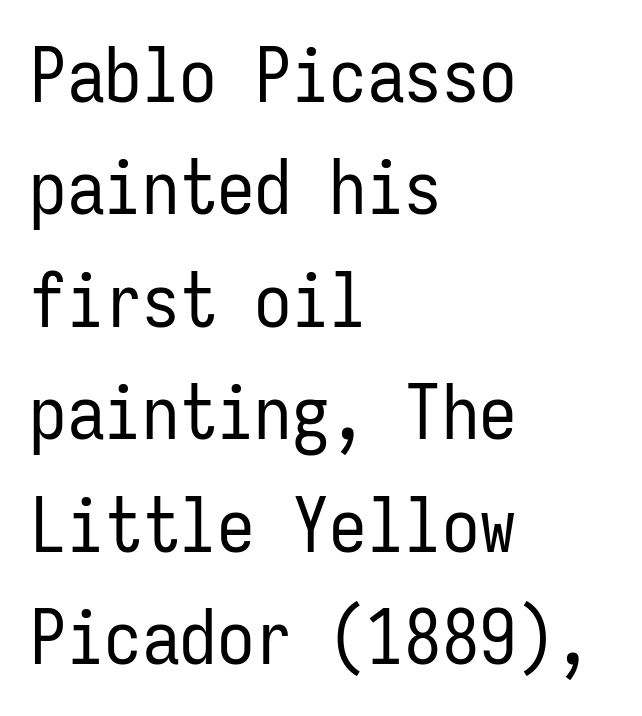
Q: Is the text bold? A: No.
Q: Is the text italic (slanted)? A: No, it is upright.
Q: Is the typeface a serif or a sans-serif typeface? A: Sans-serif.
Q: Is the text underlined? A: No.
Q: How is the paragraph aligned? A: Left-aligned.
Q: Is the spacing between letters normal or unusually wide? A: Normal.
Q: Is the spacing between lines tight, normal or loose? A: Normal.
Q: Width (condensed, normal, or wide)? A: Condensed.
Q: Stroke contrast? A: Low.
Q: x-height? A: Medium.
Q: Monospaced? A: Yes.
